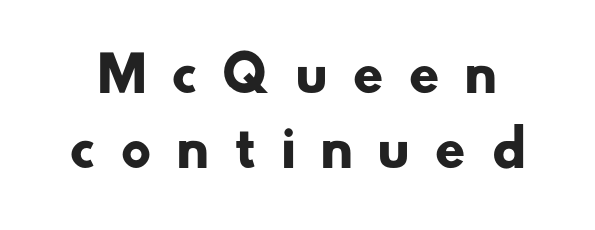
Bold? Absolutely — the strokes are thick and heavy. The words here are not underlined. Successive baselines arrive at the customary interval. The passage shown is typed in a proportional face where columns would drift. The font family rendered here belongs to the sans-serif group.
